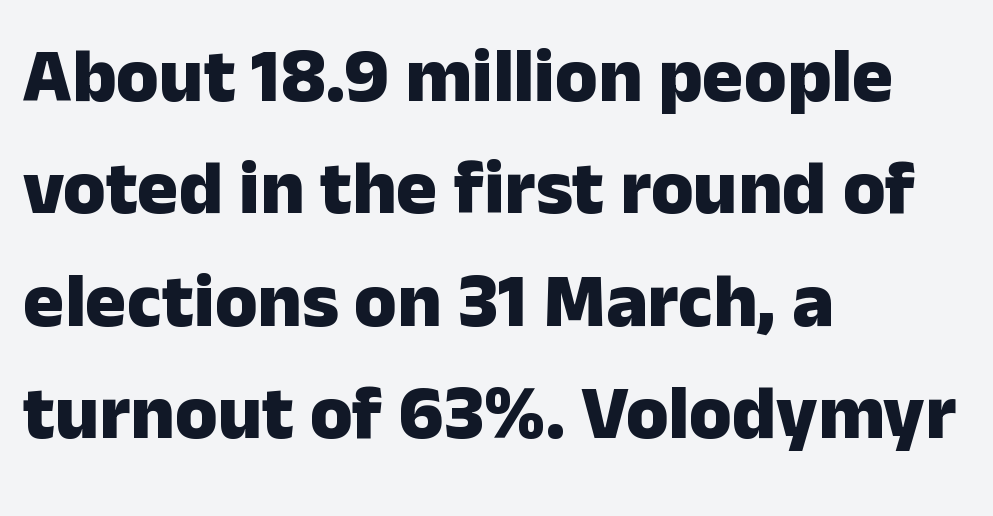
Q: Is the text bold? A: Yes.
Q: Is the text italic (slanted)? A: No, it is upright.
Q: Is the typeface a serif or a sans-serif typeface? A: Sans-serif.
Q: Is the text underlined? A: No.
Q: How is the paragraph aligned? A: Left-aligned.
Q: Is the spacing between letters normal or unusually wide? A: Normal.
Q: Is the spacing between lines tight, normal or loose? A: Normal.
Q: Width (condensed, normal, or wide)? A: Normal.
Q: Stroke contrast? A: Low.
Q: x-height? A: Medium.
Q: Monospaced? A: No.
